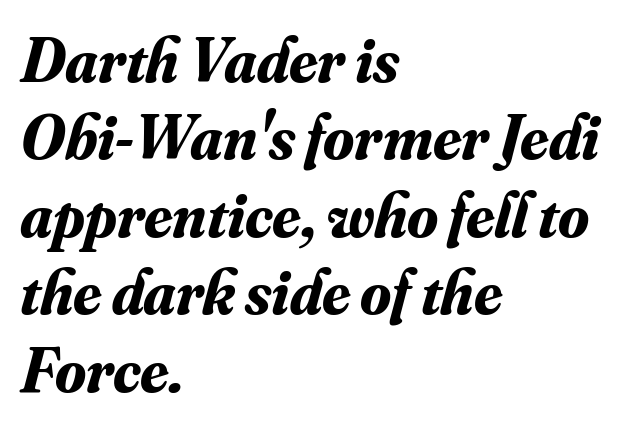
The image shows 63 px bold serif type, italic (leaning right); set left-aligned, line spacing 1.23x, normal letter spacing, not underlined; medium stroke contrast and a small x-height.
